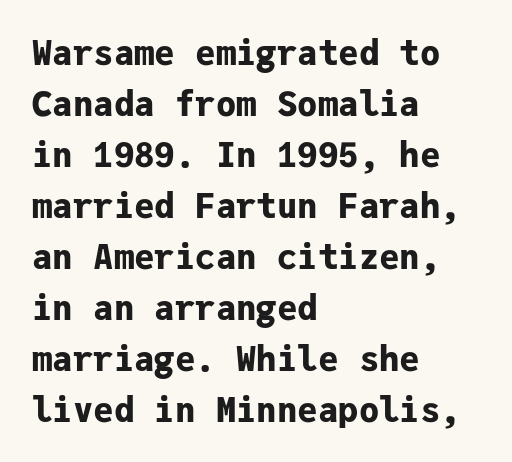
Q: Is the text bold? A: Yes.
Q: Is the text italic (slanted)? A: No, it is upright.
Q: Is the typeface a serif or a sans-serif typeface? A: Sans-serif.
Q: Is the text underlined? A: No.
Q: How is the paragraph aligned? A: Left-aligned.
Q: Is the spacing between letters normal or unusually wide? A: Normal.
Q: Is the spacing between lines tight, normal or loose? A: Normal.
Q: Width (condensed, normal, or wide)? A: Normal.
Q: Stroke contrast? A: Low.
Q: x-height? A: Medium.
Q: Monospaced? A: Yes.
